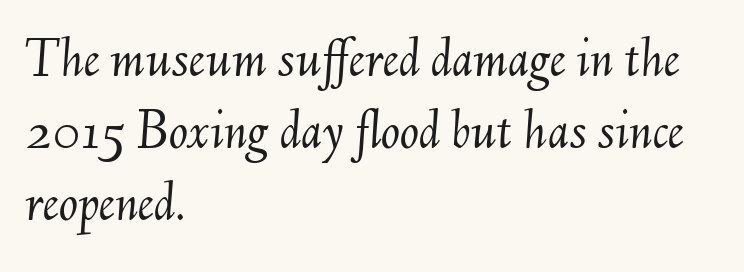
{"italic": "yes", "lean": "right", "slant_degrees": 6, "bold": "no", "weight": "light", "width": "normal", "stroke_contrast": "medium", "x_height": "small", "monospaced": "no", "underline": "no", "align": "left", "line_spacing": "normal", "line_spacing_ratio": 1.26, "letter_spacing": "normal", "letter_spacing_em": 0.0, "glyph_px": 57}
